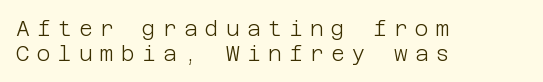
Q: Is the text bold? A: No.
Q: Is the text italic (slanted)? A: No, it is upright.
Q: Is the text underlined? A: No.
Q: How is the paragraph aligned? A: Left-aligned.
Q: Is the spacing between letters normal or unusually wide? A: Unusually wide.
